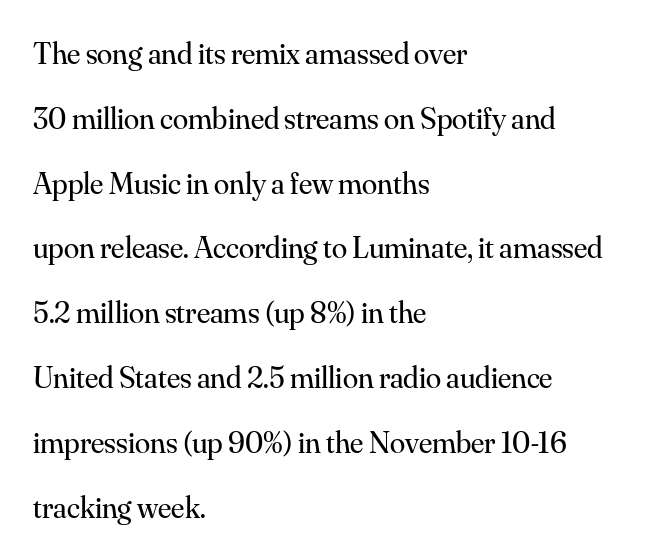
Q: Is the text bold? A: No.
Q: Is the text italic (slanted)? A: No, it is upright.
Q: Is the typeface a serif or a sans-serif typeface? A: Serif.
Q: Is the text underlined? A: No.
Q: How is the paragraph aligned? A: Left-aligned.
Q: Is the spacing between letters normal or unusually wide? A: Normal.
Q: Is the spacing between lines tight, normal or loose? A: Loose.
Q: Width (condensed, normal, or wide)? A: Normal.
Q: Stroke contrast? A: Medium.
Q: x-height? A: Small.
Q: Monospaced? A: No.
